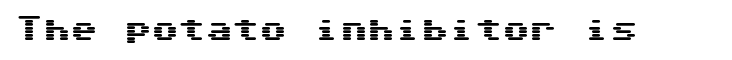
The image shows 27 px text type, upright; set normal letter spacing, not underlined.
